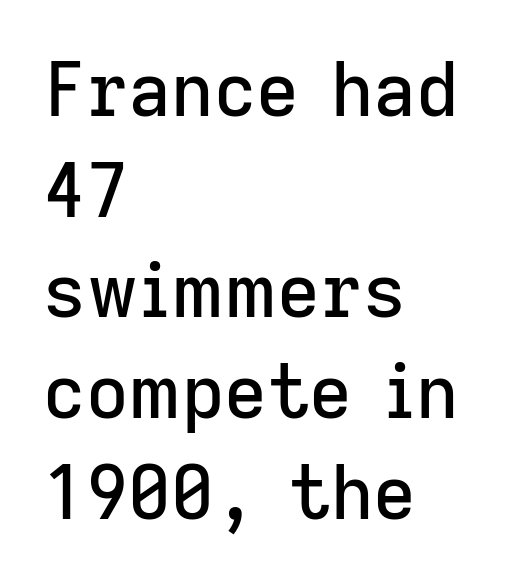
{"serif": "no", "italic": "no", "width": "normal", "stroke_contrast": "low", "x_height": "medium", "monospaced": "no", "underline": "no", "align": "left", "line_spacing": "normal", "line_spacing_ratio": 1.36, "letter_spacing": "normal", "letter_spacing_em": 0.0, "glyph_px": 74}
